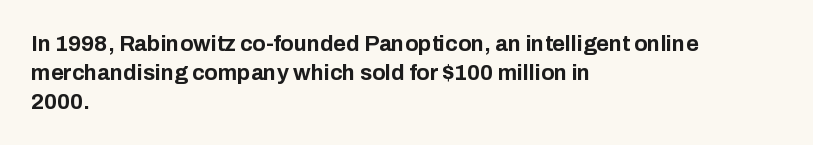
{"italic": "no", "bold": "yes", "underline": "no", "align": "left", "line_spacing": "normal", "line_spacing_ratio": 1.31, "letter_spacing": "normal", "letter_spacing_em": 0.0, "glyph_px": 22}
